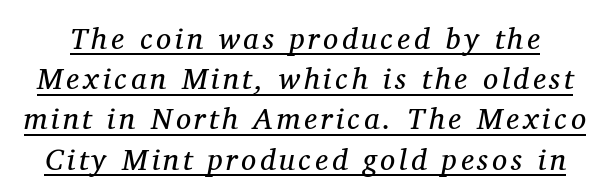
The image shows 30 px regular-weight serif type, italic (leaning right); set normal line spacing (1.34x), underlined; medium stroke contrast and a medium x-height.
